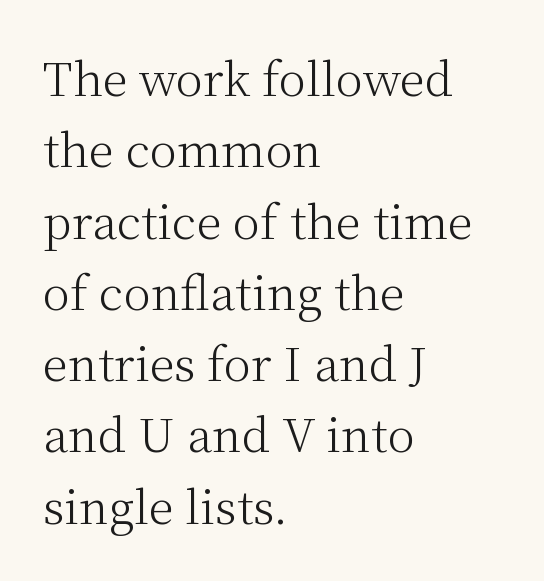
This sample uses plain, unmodified letter spacing. Yep, those are serifs on the letters. Stem width sits at or under what a default text font uses. Does the leading feel generous? No, just average. Spacing verdict: proportional, widths tailored to each character. Descender tails drop into unmarked territory.
